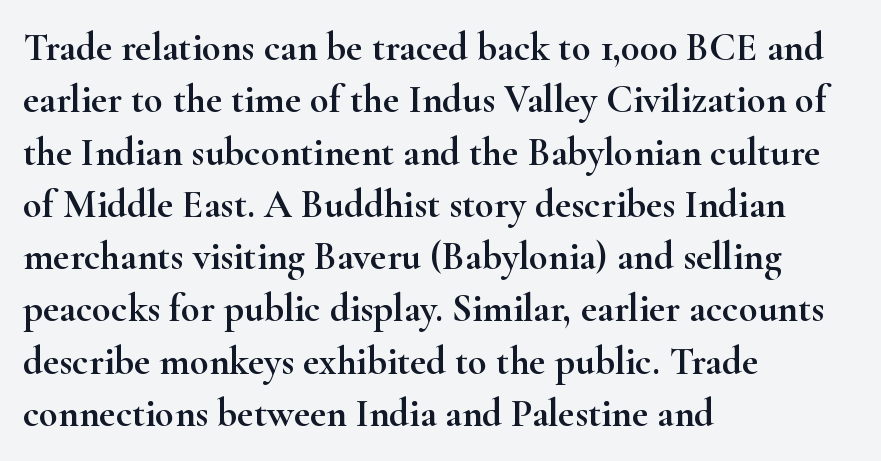
The image shows 39 px wide serif type, upright; set left-aligned, normal line spacing (1.34x), normal letter spacing, not underlined; high stroke contrast and a small x-height.
